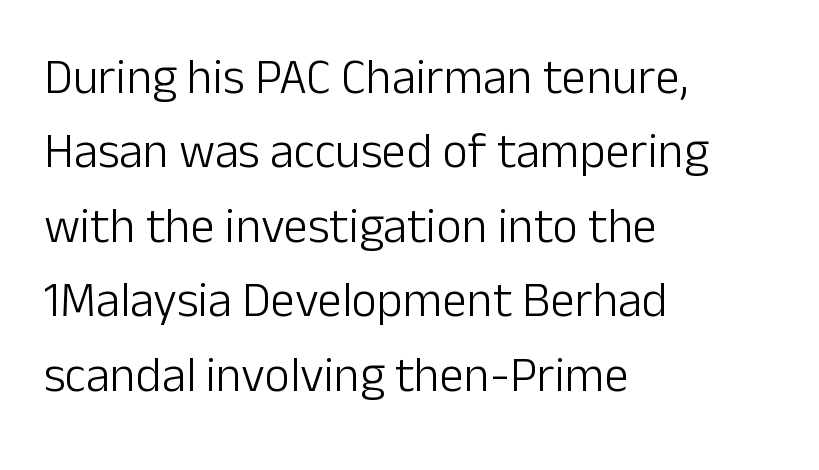
Descenders are the only things crossing below the line. The passage shown is typed in a proportional face where columns would drift. The letterforms sit at book weight or below. What stands out about the letter spacing? Nothing — it is the standard amount.
